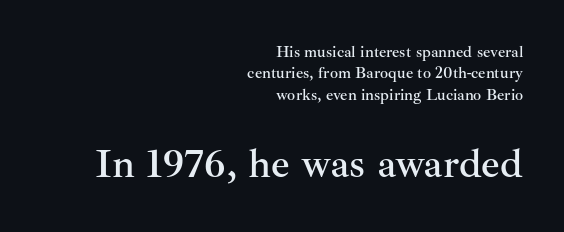
The lower block of text is set noticeably larger than the block above it. The designer left line spacing at the default. Do the characters align in a grid? No, the font is proportional. Unlike italic type, these characters show no tilt at all. Type style note: has serifs. Honestly, there is no underline to notice here at all.
